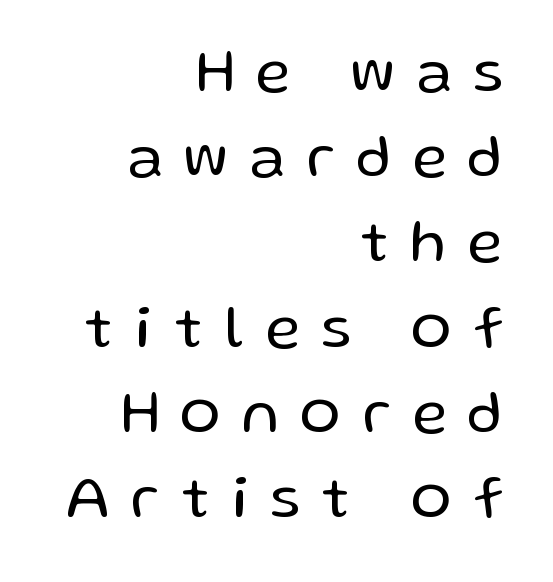
The image shows 60 px regular-weight sans-serif type, upright; set right-aligned, normal line spacing (1.42x), unusually wide letter spacing (+0.37 em), not underlined; low stroke contrast and a medium x-height.
